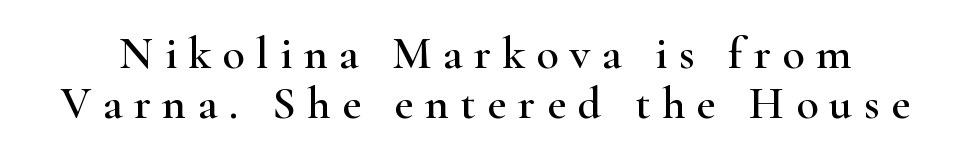
Rows of type sit shoulder to shoulder in the vertical direction. Observe the serifs anchoring each vertical stroke in this sample. A typesetter would call this heavily tracked-out type. The axis of the letterforms is exactly vertical.
